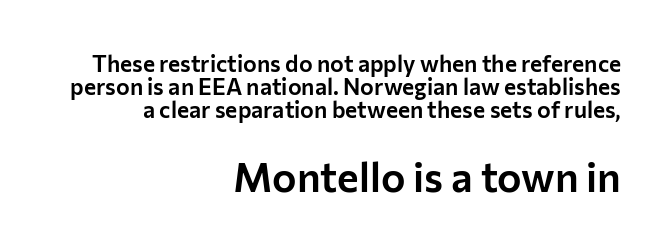
Do the characters align in a grid? No, the font is proportional. Quick note: not italic, upright. Does the type have serifs? No, each stem ends abruptly. Only glyphs here, with clear space below each row. The letters sit at their default tracking, neither squeezed nor spread. Line ends are locked; line starts wander.
